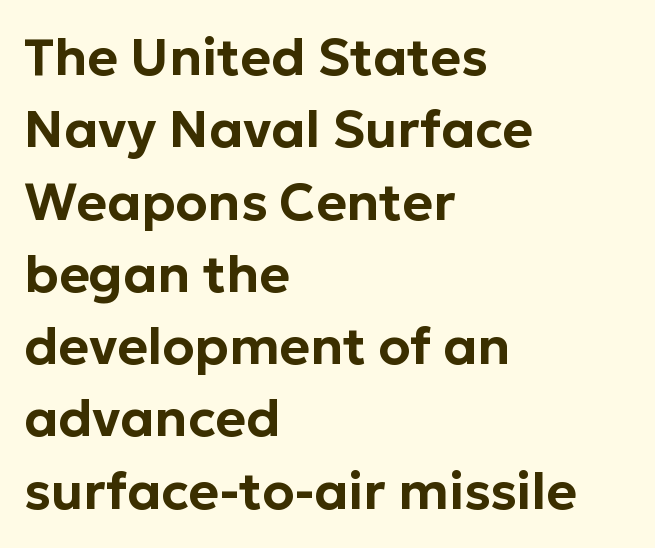
The image shows 52 px sans-serif type, upright; set left-aligned, normal line spacing (1.39x), normal letter spacing, not underlined; low stroke contrast and a medium x-height.
